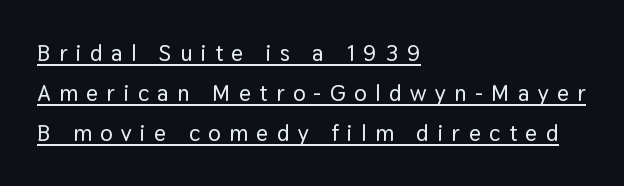
The image shows 23 px text type, upright; set left-aligned, line spacing 1.74x, unusually wide letter spacing (+0.37 em), underlined.
